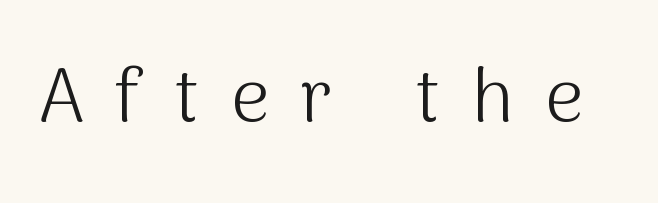
{"serif": "no", "italic": "no", "bold": "no", "weight": "light", "width": "normal", "stroke_contrast": "medium", "x_height": "medium", "monospaced": "no", "underline": "no", "letter_spacing": "wide", "letter_spacing_em": 0.41, "glyph_px": 76}
